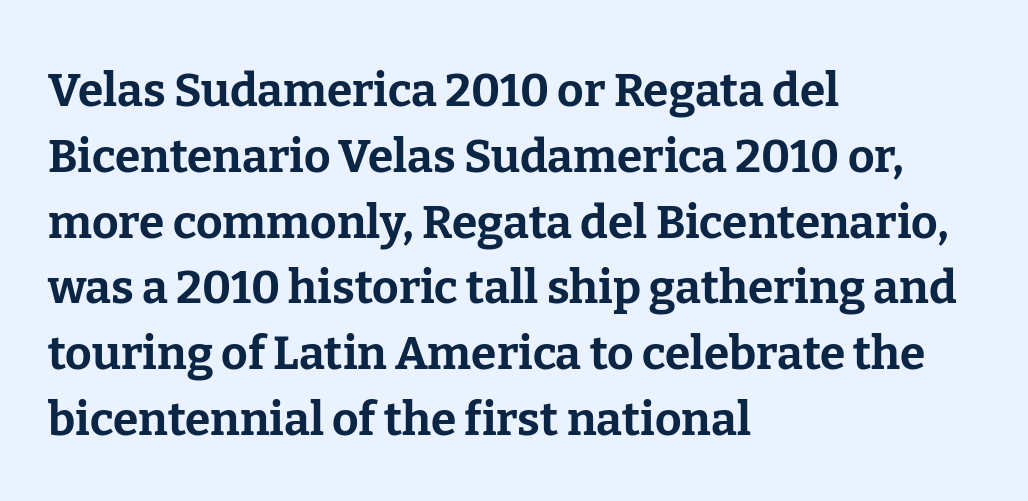
Students, this is bold: see how much ink each stroke carries. The passage shown is not underscored anywhere. Each new line begins a customary step beneath the previous one. When letters stand straight like this, we call the style roman or upright. The lines in this sample share a left origin and differ only in where they stop. I'd call this a serif setting — the letters wear small feet.
